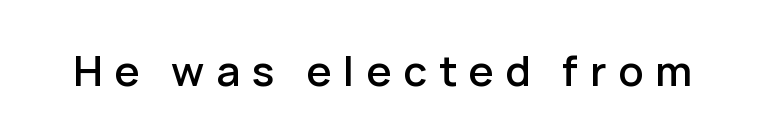
Glance below the letters and you will spot only blank space. Is this a sans? Yes — the strokes have no serifs. Tracking here is generous; glyphs stand well apart from one another. When letters stand straight like this, we call the style roman or upright.
